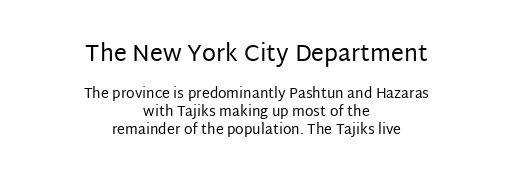
{"italic": "no", "bold": "no", "underline": "no", "align": "center", "line_spacing": "normal", "line_spacing_ratio": 1.26, "letter_spacing": "normal", "letter_spacing_em": 0.0, "larger_block": "first", "size_ratio": 1.64, "glyph_px": 23}
